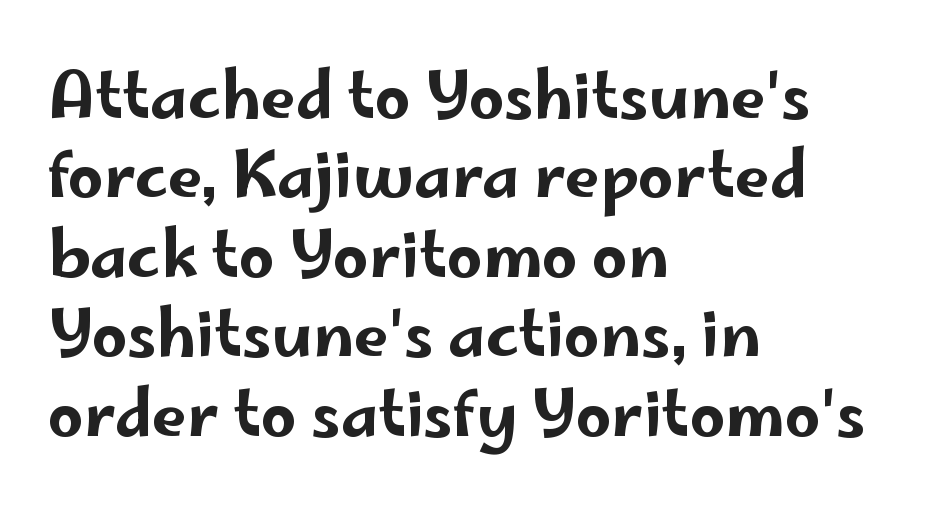
Q: Is the text italic (slanted)? A: No, it is upright.
Q: Is the typeface a serif or a sans-serif typeface? A: Sans-serif.
Q: Is the text underlined? A: No.
Q: How is the paragraph aligned? A: Left-aligned.
Q: Is the spacing between letters normal or unusually wide? A: Normal.
Q: Is the spacing between lines tight, normal or loose? A: Normal.
Q: Width (condensed, normal, or wide)? A: Wide.
Q: Stroke contrast? A: Low.
Q: x-height? A: Small.
Q: Monospaced? A: No.
